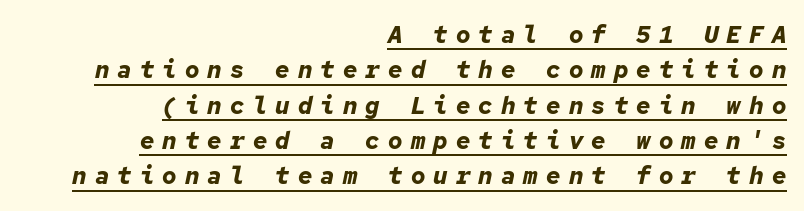
The image shows 24 px bold type, italic (leaning right); set right-aligned, normal line spacing (1.47x), unusually wide letter spacing (+0.34 em), underlined.
